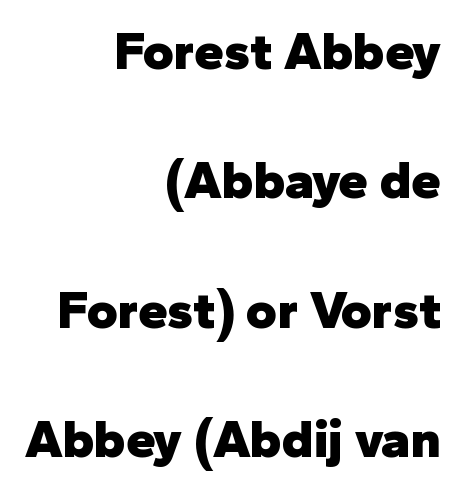
{"serif": "no", "italic": "no", "bold": "yes", "weight": "heavy", "width": "normal", "stroke_contrast": "low", "x_height": "medium", "monospaced": "no", "underline": "no", "align": "right", "line_spacing": "loose", "line_spacing_ratio": 2.44, "letter_spacing": "normal", "letter_spacing_em": 0.0, "glyph_px": 53}
